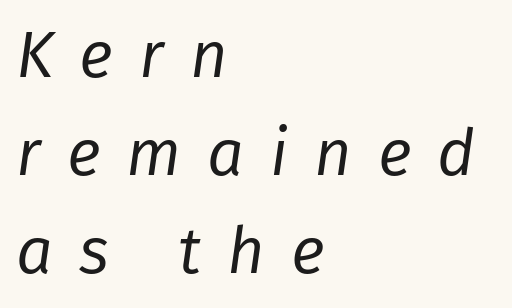
{"italic": "yes", "lean": "right", "slant_degrees": 8, "bold": "no", "weight": "regular", "width": "normal", "stroke_contrast": "low", "x_height": "medium", "monospaced": "no", "underline": "no", "align": "left", "line_spacing": "normal", "line_spacing_ratio": 1.51, "letter_spacing": "wide", "letter_spacing_em": 0.4, "glyph_px": 65}
